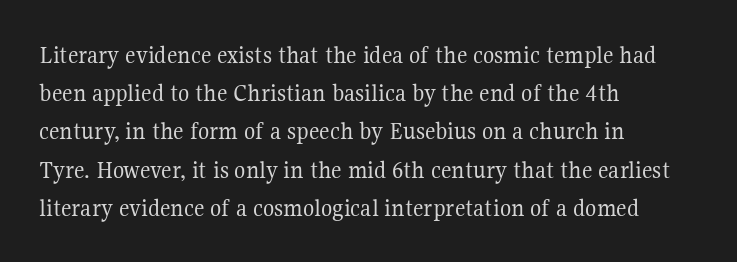
The image shows 26 px text type, upright; set left-aligned, normal line spacing (1.47x), normal letter spacing, not underlined.
